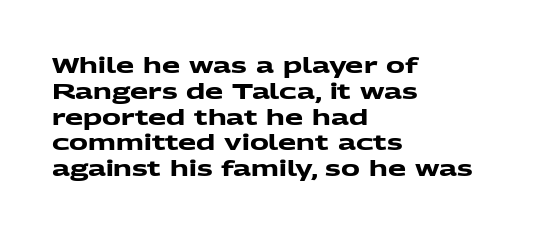
The image shows 21 px bold type; set left-aligned, line spacing 1.23x, normal letter spacing, not underlined.
